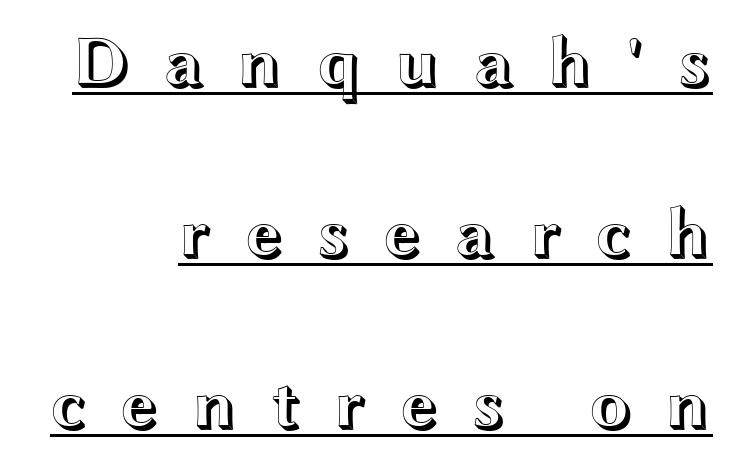
Q: Is the text italic (slanted)? A: No, it is upright.
Q: Is the text underlined? A: Yes.
Q: How is the paragraph aligned? A: Right-aligned.
Q: Is the spacing between letters normal or unusually wide? A: Unusually wide.
Q: Is the spacing between lines tight, normal or loose? A: Loose.
Q: Width (condensed, normal, or wide)? A: Wide.
Q: x-height? A: Medium.
Q: Monospaced? A: No.
